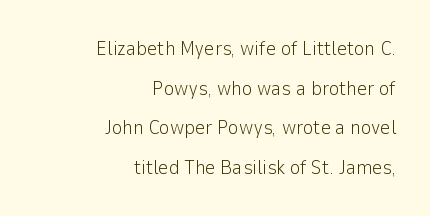
Q: Is the text bold? A: No.
Q: Is the text italic (slanted)? A: No, it is upright.
Q: Is the text underlined? A: No.
Q: How is the paragraph aligned? A: Right-aligned.
Q: Is the spacing between letters normal or unusually wide? A: Normal.
Q: Is the spacing between lines tight, normal or loose? A: Loose.
